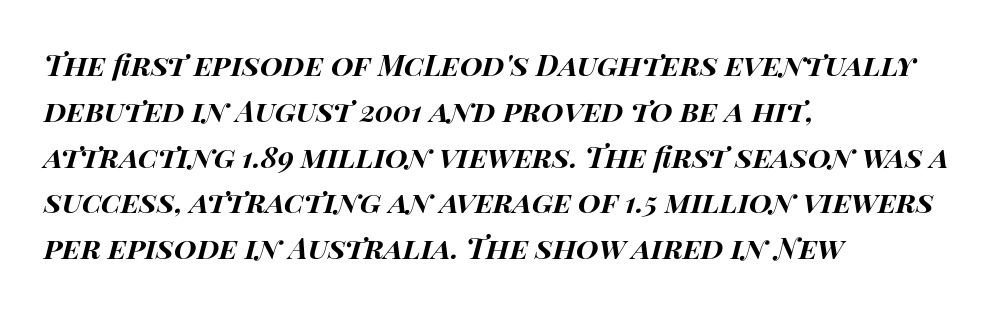
Caption: standard tracking, unaltered. Is the block centered? No — it sits flush against the left margin. Line spacing here is normal. Descender tails drop into unmarked territory. Italic? Definitely — the glyphs are oblique. Heft: maximum for text — a bold.
